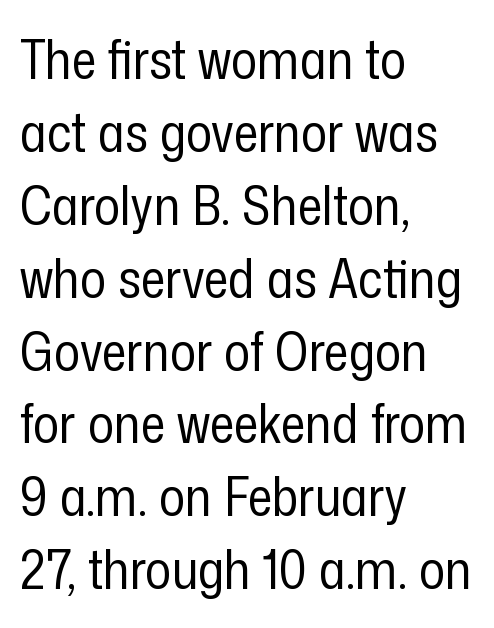
Q: Is the text bold? A: No.
Q: Is the text italic (slanted)? A: No, it is upright.
Q: Is the typeface a serif or a sans-serif typeface? A: Sans-serif.
Q: Is the text underlined? A: No.
Q: How is the paragraph aligned? A: Left-aligned.
Q: Is the spacing between letters normal or unusually wide? A: Normal.
Q: Is the spacing between lines tight, normal or loose? A: Normal.
Q: Width (condensed, normal, or wide)? A: Condensed.
Q: Stroke contrast? A: Low.
Q: x-height? A: Medium.
Q: Monospaced? A: No.
